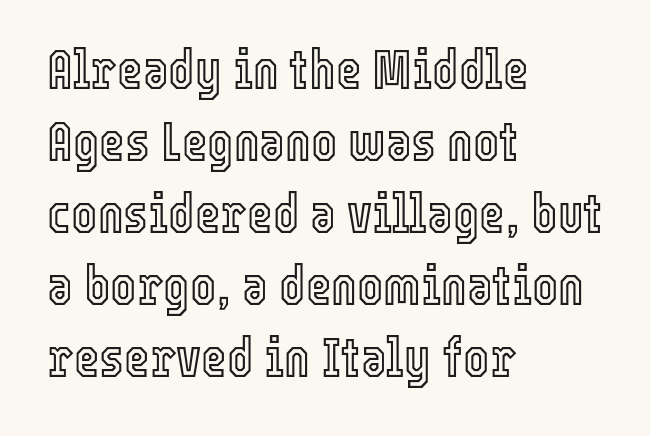
The image shows 55 px condensed type, upright; set left-aligned, normal line spacing (1.31x), normal letter spacing, not underlined; a medium x-height.
